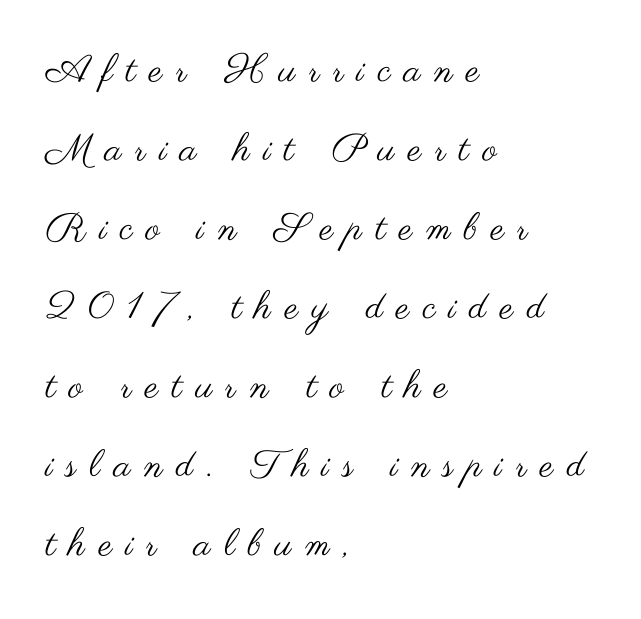
The image shows 38 px regular-weight, wide sans-serif type; set left-aligned, loose line spacing (2.08x), unusually wide letter spacing (+0.35 em), not underlined; medium stroke contrast and a small x-height.
